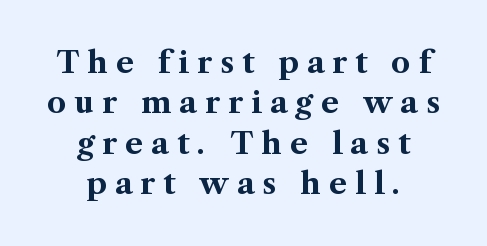
The image shows 30 px bold serif type, upright; set centered, normal line spacing (1.35x), unusually wide letter spacing (+0.27 em), not underlined; medium stroke contrast and a medium x-height.
